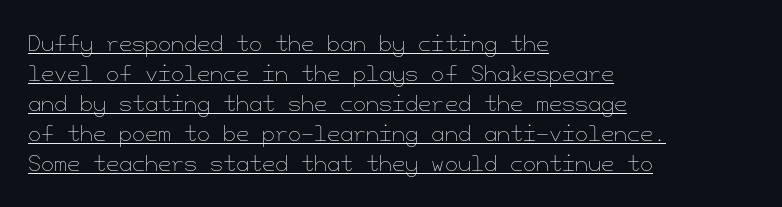
Q: Is the text bold? A: No.
Q: Is the text italic (slanted)? A: No, it is upright.
Q: Is the text underlined? A: Yes.
Q: How is the paragraph aligned? A: Left-aligned.
Q: Is the spacing between letters normal or unusually wide? A: Normal.
Q: Is the spacing between lines tight, normal or loose? A: Normal.
